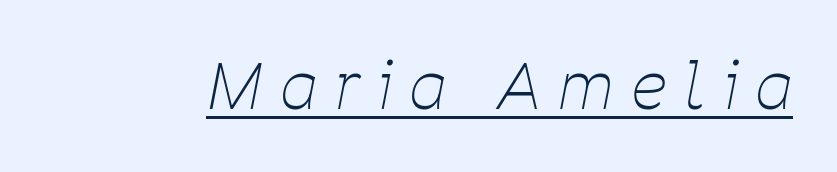
The image shows 63 px thin, condensed type, italic (leaning right); set unusually wide letter spacing (+0.3 em), underlined; low stroke contrast and a medium x-height.
